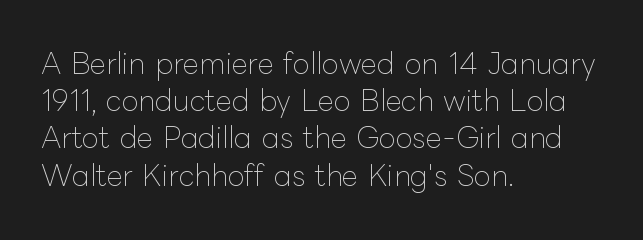
{"italic": "no", "bold": "no", "weight": "thin", "width": "normal", "stroke_contrast": "low", "x_height": "medium", "monospaced": "no", "underline": "no", "align": "left", "line_spacing": "normal", "line_spacing_ratio": 1.33, "letter_spacing": "normal", "letter_spacing_em": 0.0, "glyph_px": 28}
